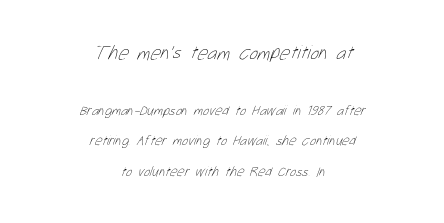
{"bold": "no", "underline": "no", "align": "center", "line_spacing": "loose", "line_spacing_ratio": 2.19, "letter_spacing": "normal", "letter_spacing_em": 0.0, "larger_block": "first", "size_ratio": 1.43, "glyph_px": 20}
